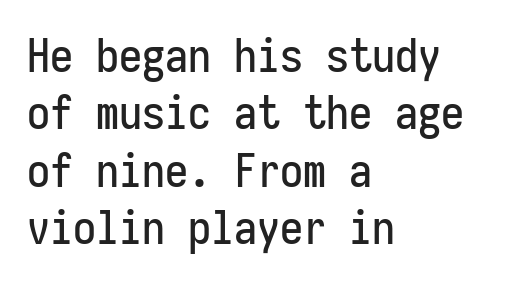
The image shows 46 px condensed sans-serif type, upright, monospaced; set left-aligned, normal line spacing (1.25x), normal letter spacing, not underlined; low stroke contrast and a medium x-height.
